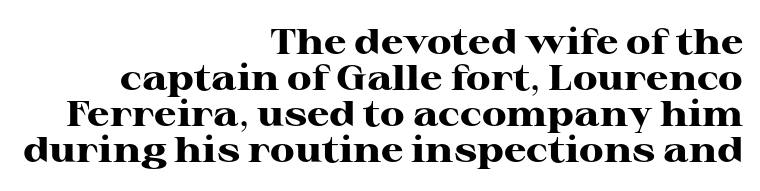
{"serif": "yes", "italic": "no", "bold": "yes", "weight": "heavy", "width": "wide", "stroke_contrast": "high", "x_height": "medium", "monospaced": "no", "underline": "no", "align": "right", "line_spacing": "tight", "line_spacing_ratio": 1.0, "letter_spacing": "normal", "letter_spacing_em": 0.0, "glyph_px": 36}
